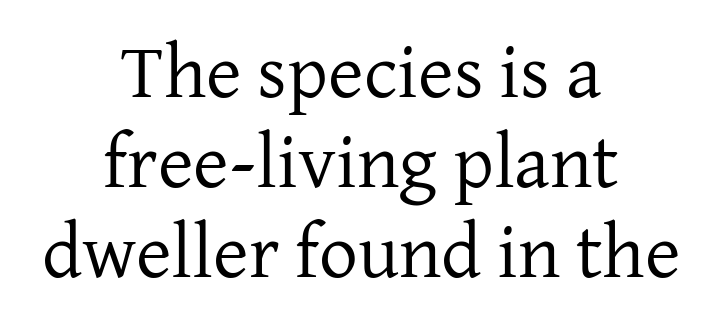
The face used here is proportionally spaced, like ordinary book or web type. Tracking here is standard; glyphs follow each other at the usual distance. These lines are composed in type with serifs. Descenders hang freely into open space. Stroke thickness stays within the range of a standard reading face or lighter.
